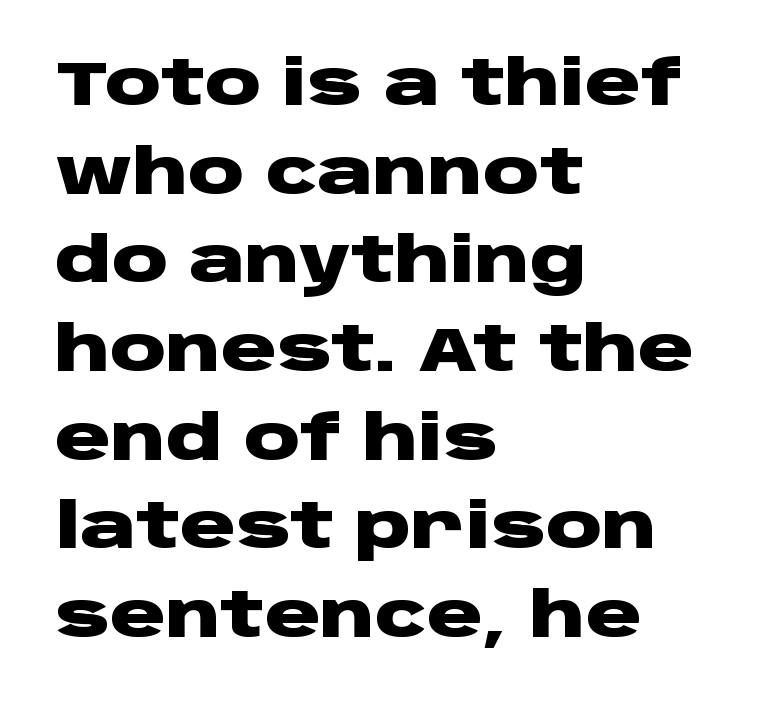
{"serif": "no", "italic": "no", "bold": "yes", "weight": "heavy", "width": "wide", "stroke_contrast": "low", "x_height": "large", "monospaced": "no", "underline": "no", "align": "left", "line_spacing": "normal", "line_spacing_ratio": 1.43, "letter_spacing": "normal", "letter_spacing_em": 0.0, "glyph_px": 62}
